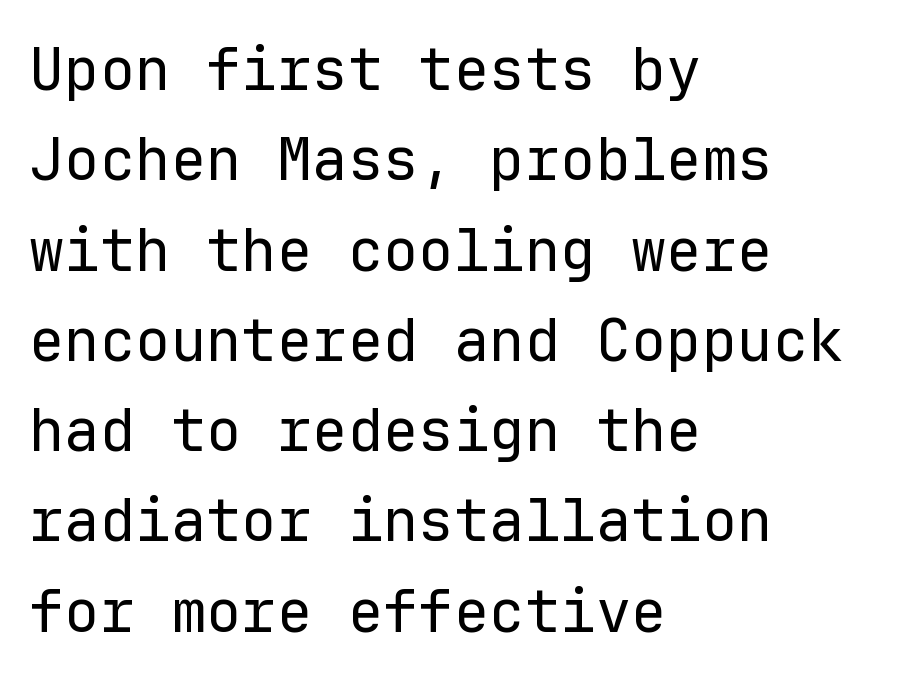
Successive baselines arrive at the customary interval. How are the letters spaced? Ordinarily, with no added tracking. Ink coverage per letter is moderate at most. The setting favours the left margin, as ordinary paragraphs usually do. The string is rendered with underlining switched off. Every stem runs plumb, perpendicular to the baseline.
